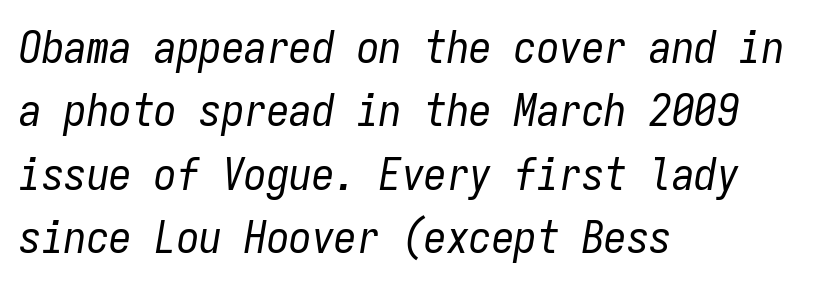
{"italic": "yes", "lean": "right", "slant_degrees": 9, "bold": "no", "weight": "regular", "width": "condensed", "stroke_contrast": "low", "x_height": "medium", "monospaced": "yes", "underline": "no", "align": "left", "line_spacing": "normal", "line_spacing_ratio": 1.41, "letter_spacing": "normal", "letter_spacing_em": 0.0, "glyph_px": 45}
